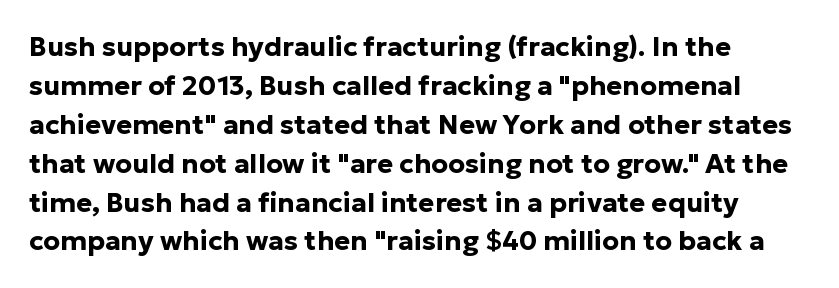
Q: Is the text bold? A: Yes.
Q: Is the text italic (slanted)? A: No, it is upright.
Q: Is the text underlined? A: No.
Q: How is the paragraph aligned? A: Left-aligned.
Q: Is the spacing between letters normal or unusually wide? A: Normal.
Q: Is the spacing between lines tight, normal or loose? A: Normal.
